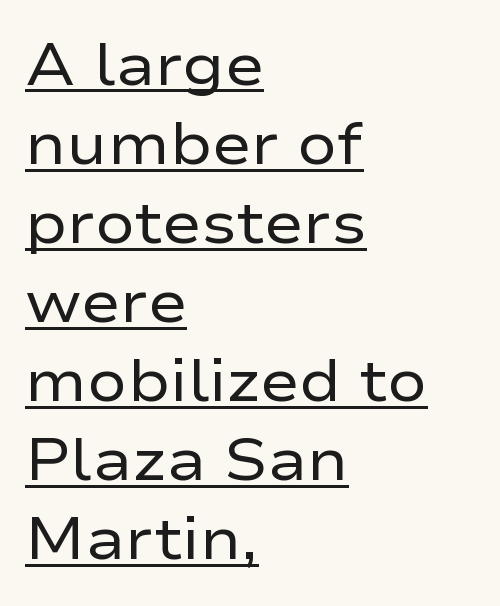
{"serif": "no", "italic": "no", "bold": "no", "weight": "regular", "width": "wide", "stroke_contrast": "low", "x_height": "medium", "monospaced": "no", "underline": "yes", "align": "left", "line_spacing": "normal", "line_spacing_ratio": 1.34, "letter_spacing": "normal", "letter_spacing_em": 0.0, "glyph_px": 59}
